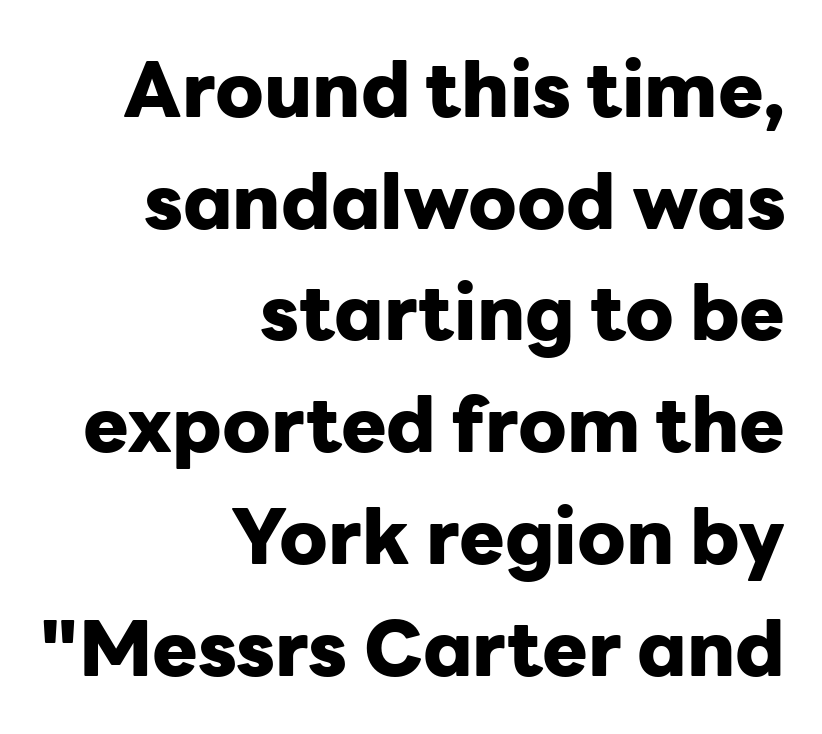
Only glyphs here, with clear space below each row. The rendering uses a moderate line-height, typical for paragraphs. These lines carry a lot of weight — the face is fully bold. Regarding serifs, this sample does without them. Teacher's note: observe the even right margin — that is flush-right alignment. These lines were composed using upright roman letters.
